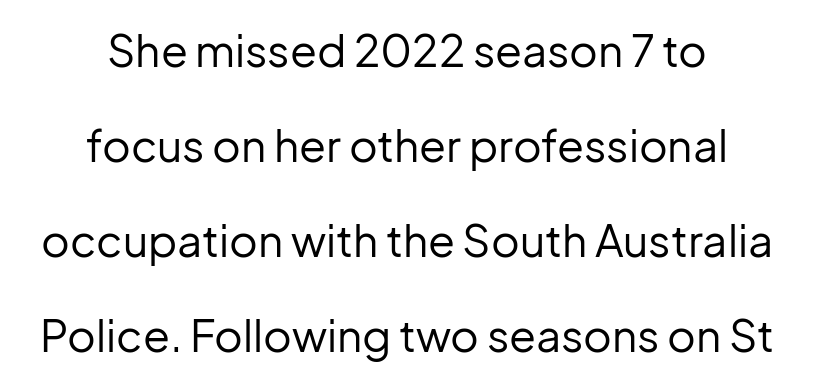
The image shows 44 px regular-weight sans-serif type, upright; set centered, loose line spacing (2.16x), normal letter spacing, not underlined; low stroke contrast and a medium x-height.
